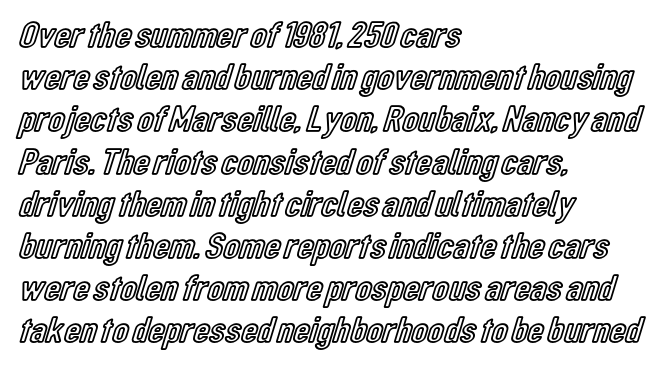
Q: Is the text italic (slanted)? A: Yes.
Q: Is the text underlined? A: No.
Q: How is the paragraph aligned? A: Left-aligned.
Q: Is the spacing between letters normal or unusually wide? A: Normal.
Q: Is the spacing between lines tight, normal or loose? A: Tight.
Q: Width (condensed, normal, or wide)? A: Condensed.
Q: x-height? A: Medium.
Q: Monospaced? A: No.
